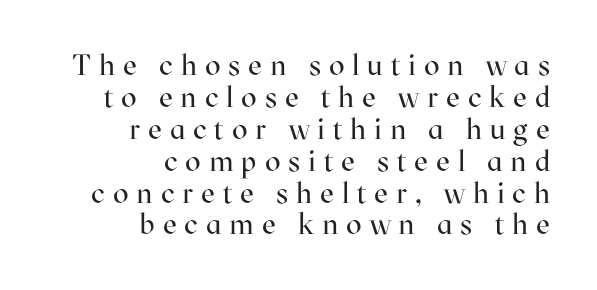
The image shows 29 px regular-weight serif type, upright; set right-aligned, tight line spacing (1.1x), unusually wide letter spacing (+0.27 em), not underlined; high stroke contrast and a medium x-height.
